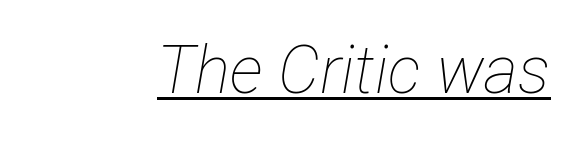
{"italic": "yes", "lean": "right", "slant_degrees": 12, "bold": "no", "weight": "thin", "width": "condensed", "stroke_contrast": "low", "x_height": "medium", "monospaced": "no", "underline": "yes", "letter_spacing": "normal", "letter_spacing_em": 0.0, "glyph_px": 66}
